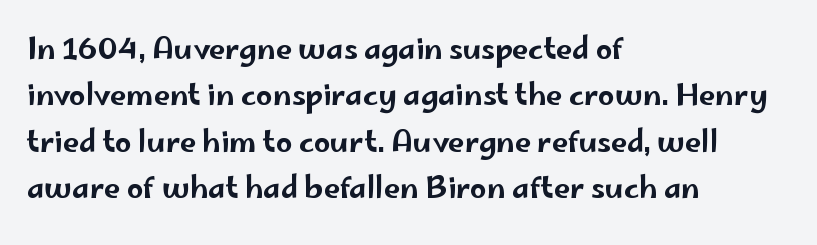
Q: Is the text italic (slanted)? A: No, it is upright.
Q: Is the typeface a serif or a sans-serif typeface? A: Sans-serif.
Q: Is the text underlined? A: No.
Q: How is the paragraph aligned? A: Left-aligned.
Q: Is the spacing between letters normal or unusually wide? A: Normal.
Q: Is the spacing between lines tight, normal or loose? A: Normal.
Q: Width (condensed, normal, or wide)? A: Wide.
Q: Stroke contrast? A: Low.
Q: x-height? A: Small.
Q: Monospaced? A: No.
